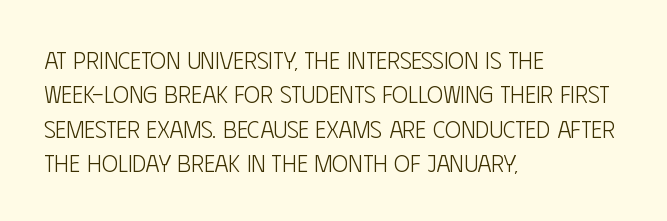
Vertical stems look standard width or narrower in stroke. Default kerning and tracking; the words read as compact shapes. These lines are set flush left with a ragged right edge. The baseline area is clear.
